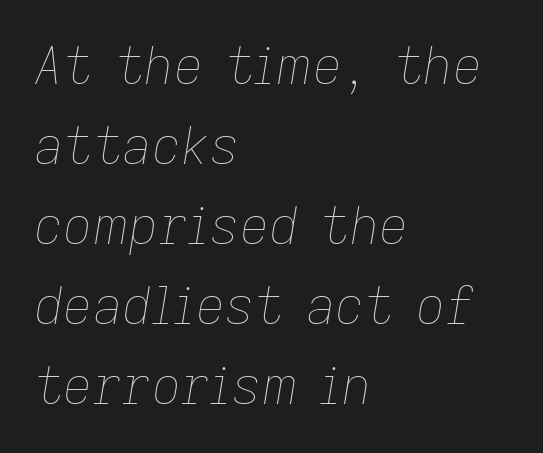
The image shows 51 px thin type, italic (leaning right); set left-aligned, normal line spacing (1.57x), normal letter spacing, not underlined; low stroke contrast and a medium x-height.
